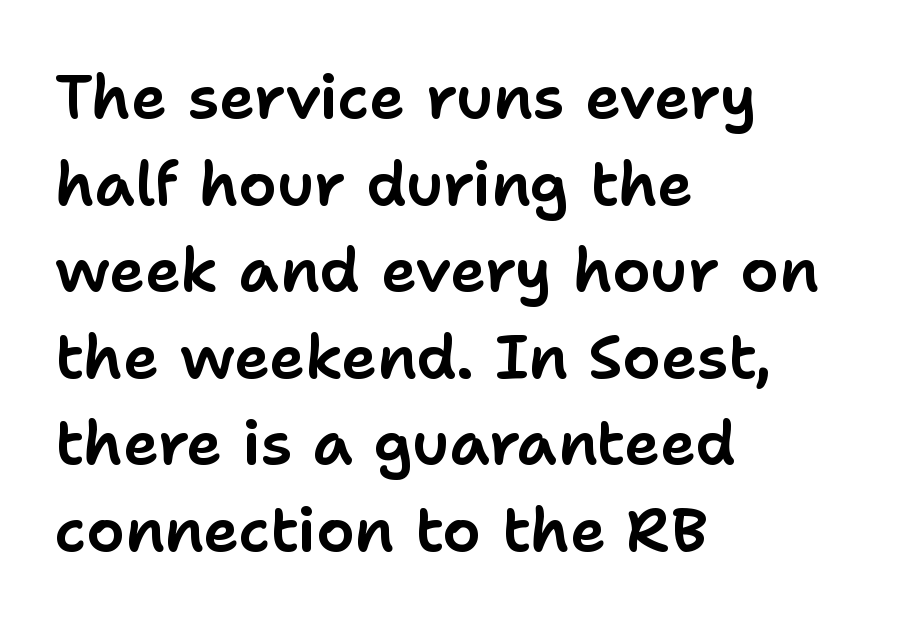
The image shows 61 px sans-serif type, upright; set left-aligned, normal line spacing (1.42x), normal letter spacing, not underlined; low stroke contrast and a medium x-height.
